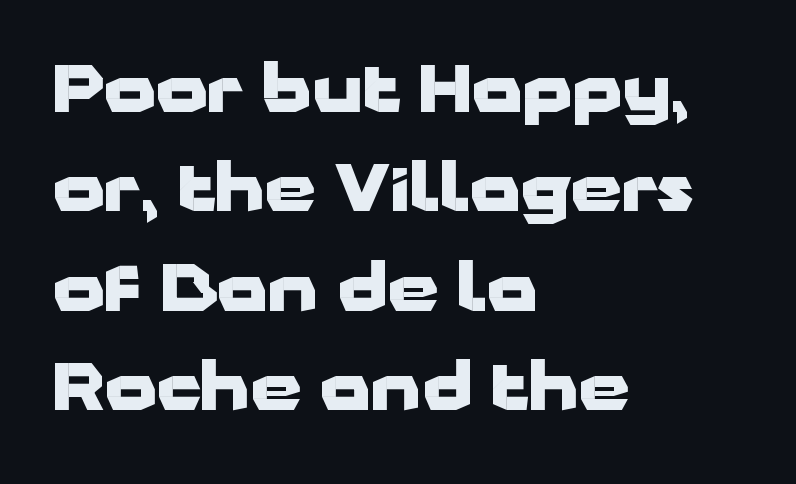
Q: Is the text bold? A: Yes.
Q: Is the text italic (slanted)? A: No, it is upright.
Q: Is the typeface a serif or a sans-serif typeface? A: Sans-serif.
Q: Is the text underlined? A: No.
Q: How is the paragraph aligned? A: Left-aligned.
Q: Is the spacing between letters normal or unusually wide? A: Normal.
Q: Is the spacing between lines tight, normal or loose? A: Normal.
Q: Width (condensed, normal, or wide)? A: Wide.
Q: Stroke contrast? A: Low.
Q: x-height? A: Medium.
Q: Monospaced? A: No.
